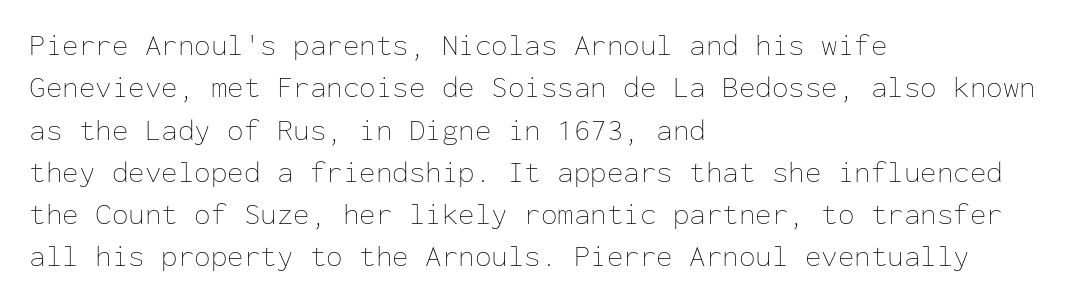
The image shows 30 px thin type, upright, monospaced; set left-aligned, normal line spacing (1.41x), normal letter spacing, not underlined; low stroke contrast and a medium x-height.
